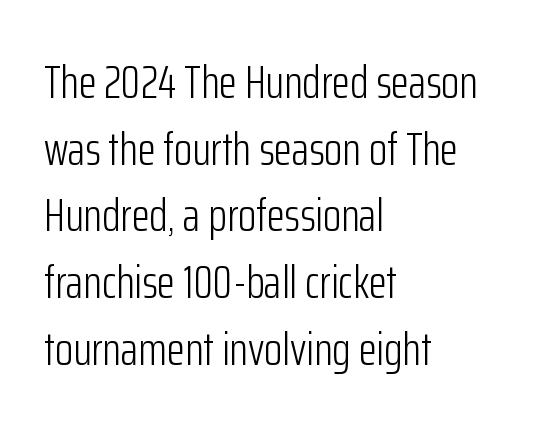
If you drew a ruler down the left edge, every line would touch it. The rows are spaced the way most documents space them. Nothing sits at the stroke ends, so this counts as sans-serif. The line texture is even and compact thanks to regular tracking. Rule under the text: the space is simply empty.
